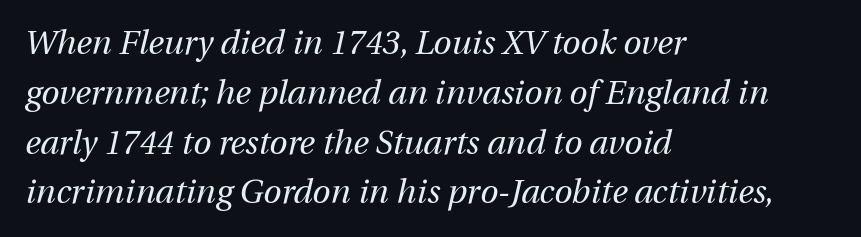
{"italic": "yes", "lean": "right", "slant_degrees": 12, "bold": "no", "weight": "regular", "width": "normal", "stroke_contrast": "medium", "x_height": "medium", "monospaced": "no", "underline": "no", "align": "left", "line_spacing": "normal", "line_spacing_ratio": 1.51, "letter_spacing": "normal", "letter_spacing_em": 0.0, "glyph_px": 33}
